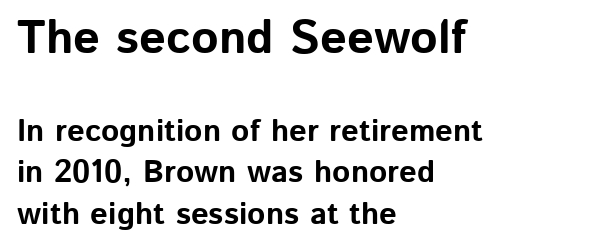
The letters stand straight up with perfectly vertical stems. The letters carry no serifs — their stems end cleanly without finishing strokes. Clear beneath every line of the passage. Compared with an ordinary text face, these strokes are far heavier — a full bold. This sample uses plain, unmodified letter spacing.
